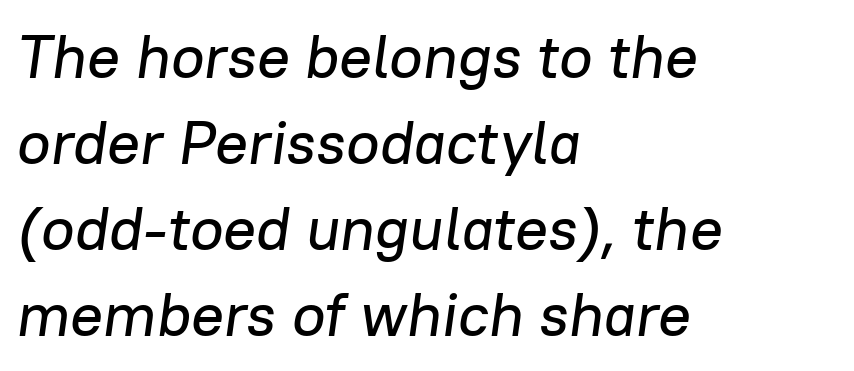
Q: Is the text italic (slanted)? A: Yes, it leans right by about 8 degrees.
Q: Is the text underlined? A: No.
Q: How is the paragraph aligned? A: Left-aligned.
Q: Is the spacing between letters normal or unusually wide? A: Normal.
Q: Is the spacing between lines tight, normal or loose? A: Normal.
Q: Width (condensed, normal, or wide)? A: Normal.
Q: Stroke contrast? A: Low.
Q: x-height? A: Medium.
Q: Monospaced? A: No.
